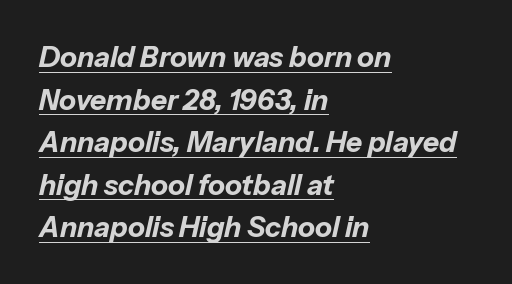
The image shows 28 px bold type, italic (leaning right); set left-aligned, normal line spacing (1.52x), normal letter spacing, underlined; low stroke contrast and a medium x-height.
